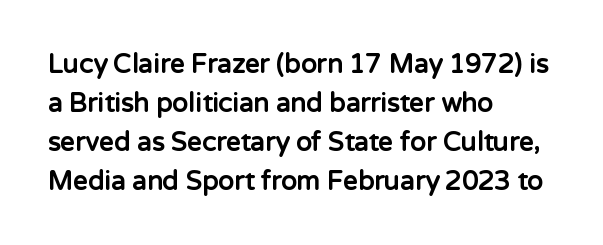
Q: Is the text bold? A: Yes.
Q: Is the text italic (slanted)? A: No, it is upright.
Q: Is the text underlined? A: No.
Q: How is the paragraph aligned? A: Left-aligned.
Q: Is the spacing between letters normal or unusually wide? A: Normal.
Q: Is the spacing between lines tight, normal or loose? A: Normal.
